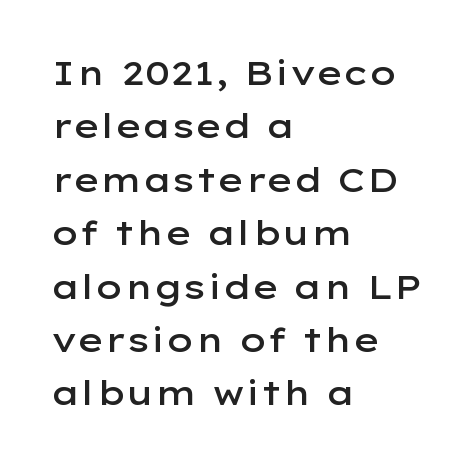
The image shows 34 px semibold, wide sans-serif type, upright; set left-aligned, normal line spacing (1.57x), normal letter spacing, not underlined; low stroke contrast and a medium x-height.
